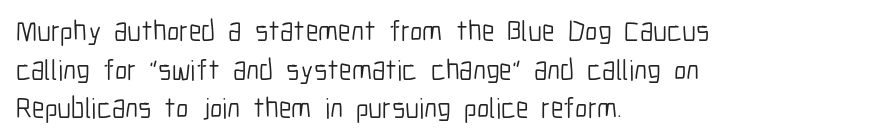
The image shows 29 px light, condensed sans-serif type, upright; set left-aligned, normal line spacing (1.33x), normal letter spacing, not underlined; low stroke contrast and a medium x-height.
